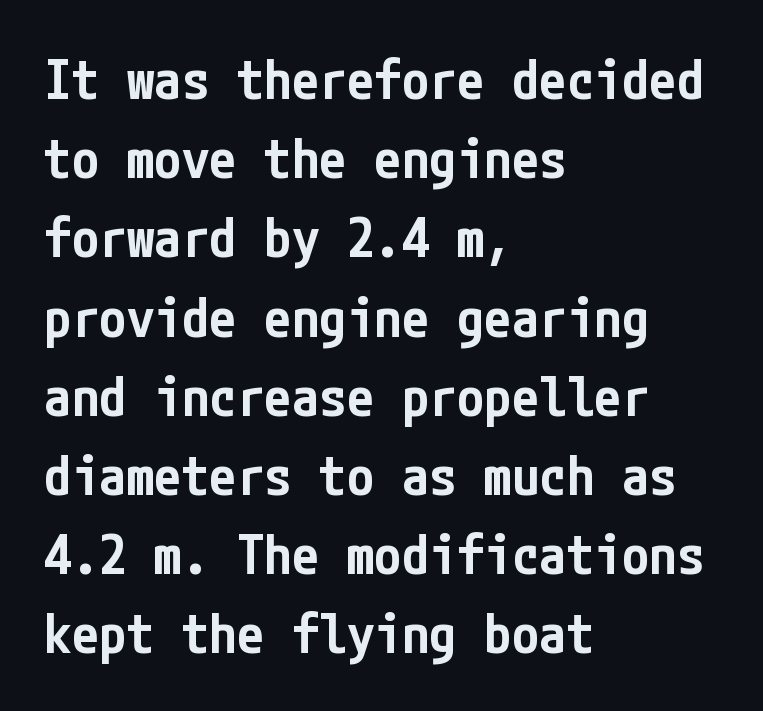
{"serif": "no", "italic": "no", "bold": "semi", "weight": "semibold", "width": "condensed", "stroke_contrast": "low", "x_height": "medium", "underline": "no", "align": "left", "line_spacing": "normal", "line_spacing_ratio": 1.44, "letter_spacing": "normal", "letter_spacing_em": 0.0, "glyph_px": 55}
